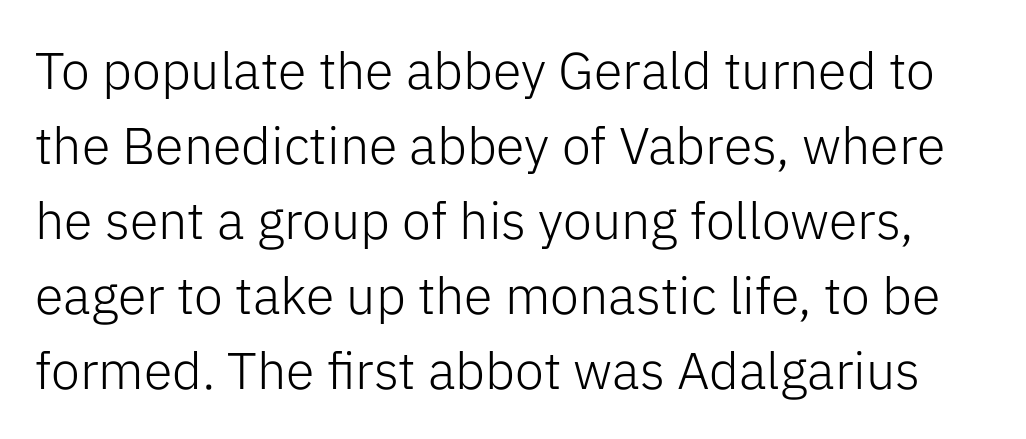
Q: Is the text bold? A: No.
Q: Is the text italic (slanted)? A: No, it is upright.
Q: Is the typeface a serif or a sans-serif typeface? A: Sans-serif.
Q: Is the text underlined? A: No.
Q: Is the spacing between letters normal or unusually wide? A: Normal.
Q: Is the spacing between lines tight, normal or loose? A: Normal.
Q: Width (condensed, normal, or wide)? A: Normal.
Q: Stroke contrast? A: Low.
Q: x-height? A: Medium.
Q: Monospaced? A: No.
